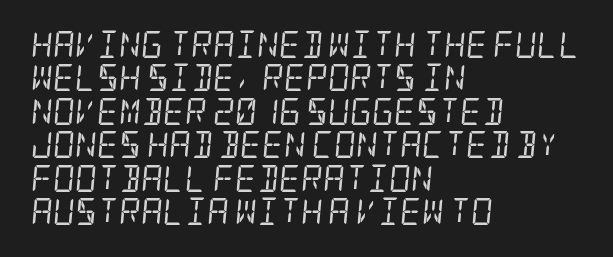
The image shows 27 px text type, italic (leaning right); set left-aligned, line spacing 1.24x, normal letter spacing, not underlined.
